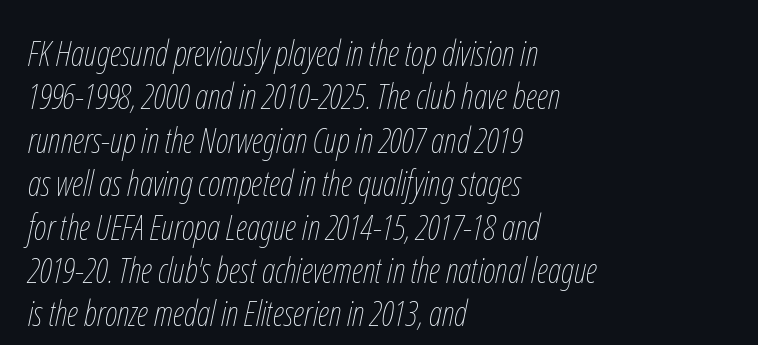
{"italic": "yes", "lean": "right", "slant_degrees": 12, "bold": "no", "weight": "thin", "width": "condensed", "stroke_contrast": "low", "x_height": "medium", "monospaced": "no", "underline": "no", "align": "left", "line_spacing_ratio": 1.24, "letter_spacing": "normal", "letter_spacing_em": 0.0, "glyph_px": 35}
